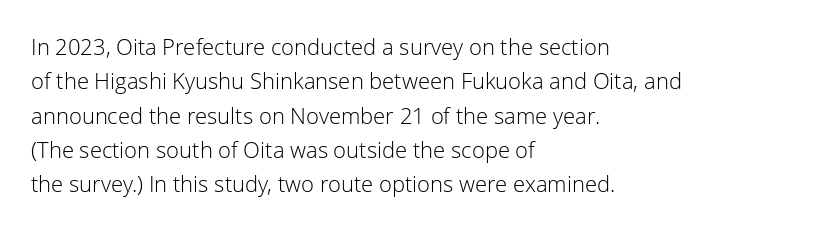
The image shows 22 px text type, upright; set left-aligned, normal line spacing (1.56x), normal letter spacing, not underlined.
